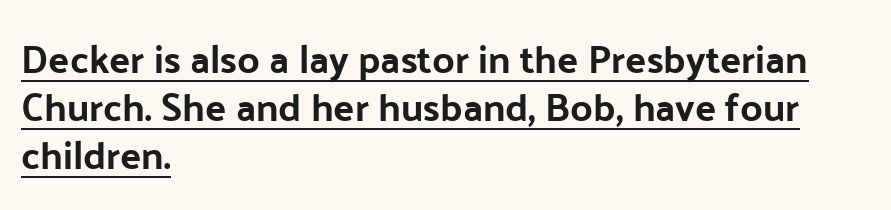
{"serif": "no", "italic": "no", "width": "normal", "stroke_contrast": "low", "x_height": "medium", "monospaced": "no", "underline": "yes", "align": "left", "line_spacing_ratio": 1.23, "letter_spacing": "normal", "letter_spacing_em": 0.0, "glyph_px": 39}
